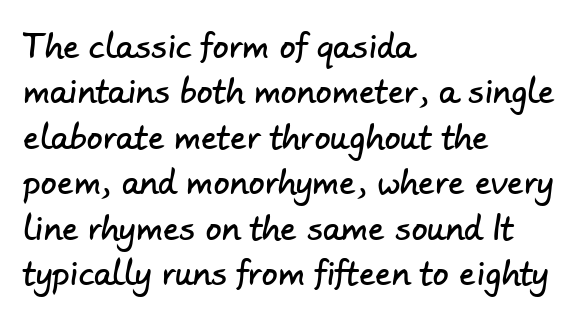
{"serif": "no", "width": "normal", "stroke_contrast": "low", "x_height": "small", "monospaced": "no", "underline": "no", "align": "left", "line_spacing": "normal", "line_spacing_ratio": 1.42, "letter_spacing": "normal", "letter_spacing_em": 0.0, "glyph_px": 32}
